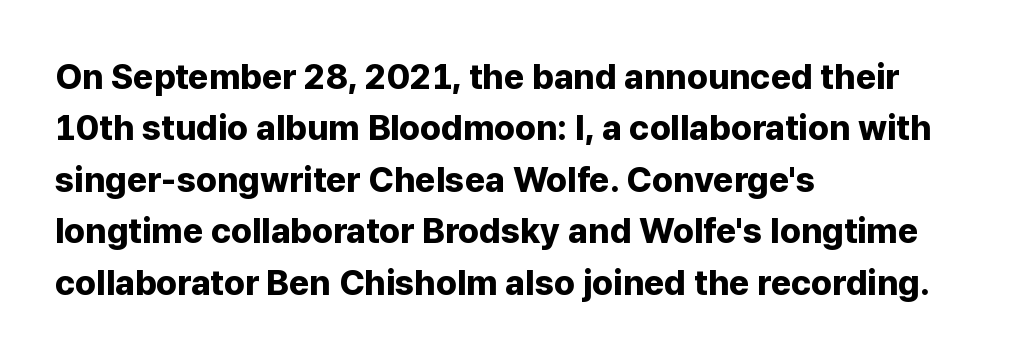
Q: Is the text bold? A: Yes.
Q: Is the text italic (slanted)? A: No, it is upright.
Q: Is the typeface a serif or a sans-serif typeface? A: Sans-serif.
Q: Is the text underlined? A: No.
Q: How is the paragraph aligned? A: Left-aligned.
Q: Is the spacing between letters normal or unusually wide? A: Normal.
Q: Is the spacing between lines tight, normal or loose? A: Normal.
Q: Width (condensed, normal, or wide)? A: Normal.
Q: Stroke contrast? A: Low.
Q: x-height? A: Medium.
Q: Monospaced? A: No.
